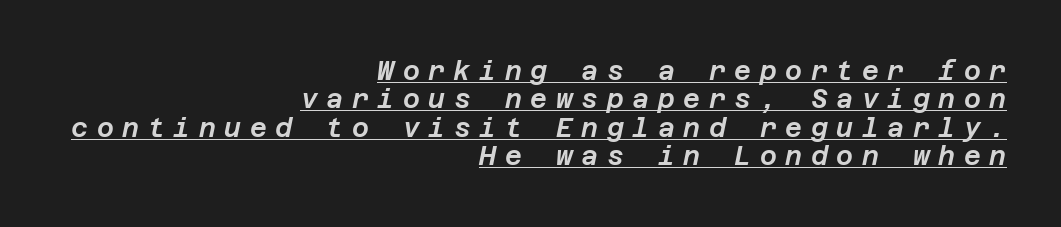
Q: Is the text italic (slanted)? A: Yes, it leans right by about 12 degrees.
Q: Is the text underlined? A: Yes.
Q: How is the paragraph aligned? A: Right-aligned.
Q: Is the spacing between letters normal or unusually wide? A: Unusually wide.
Q: Is the spacing between lines tight, normal or loose? A: Tight.
